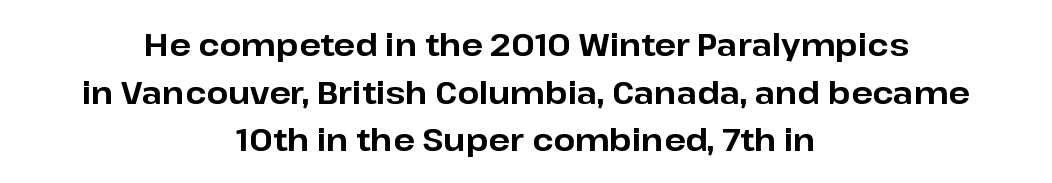
Leading: standard. Weight: bold. Unlike a traditional serif, this face leaves its strokes unadorned. Compared with a flush-left layout, this one balances lines on the center instead.
